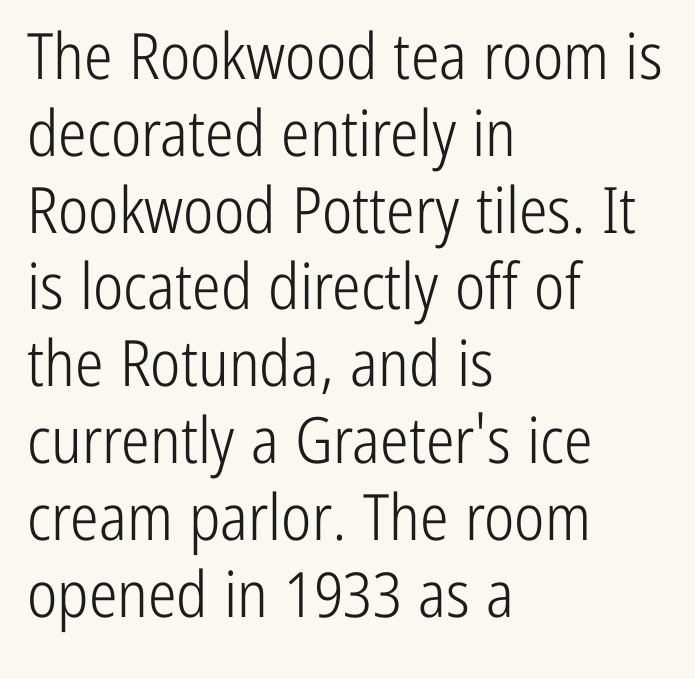
The image shows 64 px light, condensed sans-serif type, upright; set left-aligned, line spacing 1.2x, normal letter spacing, not underlined; low stroke contrast and a medium x-height.
